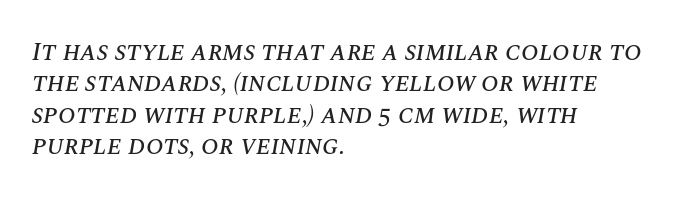
Q: Is the text italic (slanted)? A: Yes, it leans right by about 10 degrees.
Q: Is the text underlined? A: No.
Q: How is the paragraph aligned? A: Left-aligned.
Q: Is the spacing between letters normal or unusually wide? A: Normal.
